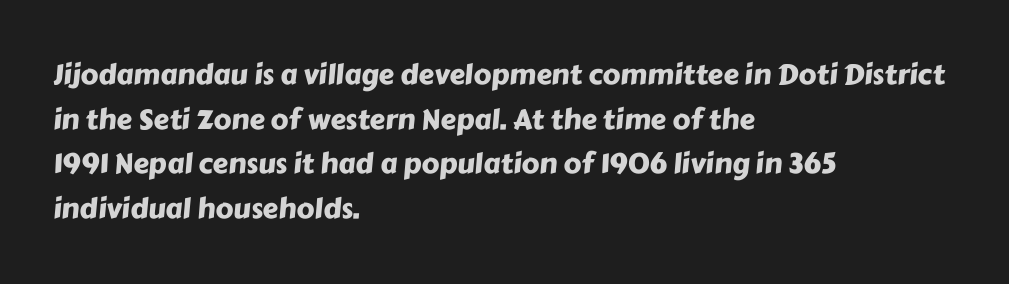
The image shows 28 px sans-serif type; set left-aligned, normal line spacing (1.59x), normal letter spacing, not underlined; low stroke contrast and a medium x-height.
